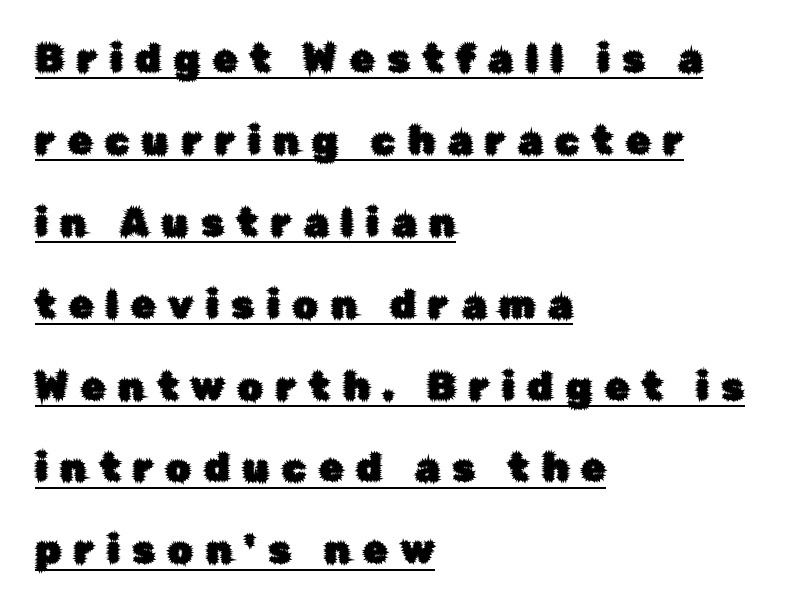
{"serif": "no", "italic": "no", "width": "normal", "stroke_contrast": "low", "x_height": "medium", "monospaced": "no", "underline": "yes", "align": "left", "line_spacing": "loose", "line_spacing_ratio": 2.1, "letter_spacing": "wide", "letter_spacing_em": 0.33, "glyph_px": 39}
